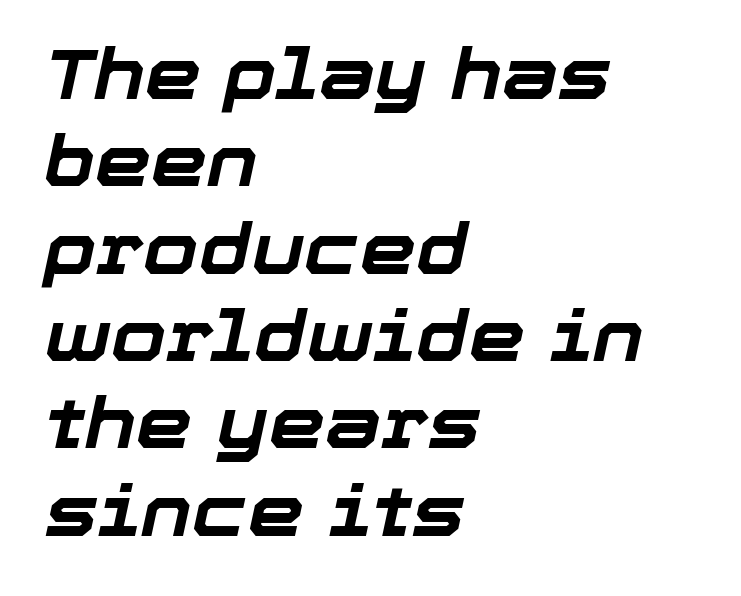
The image shows 71 px bold type, italic (leaning right); set left-aligned, line spacing 1.23x, normal letter spacing, not underlined; low stroke contrast and a medium x-height.
